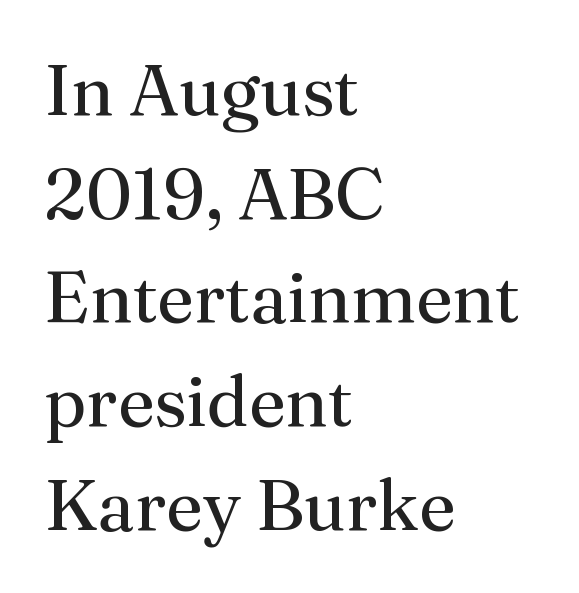
Q: Is the text bold? A: No.
Q: Is the text italic (slanted)? A: No, it is upright.
Q: Is the typeface a serif or a sans-serif typeface? A: Serif.
Q: Is the text underlined? A: No.
Q: How is the paragraph aligned? A: Left-aligned.
Q: Is the spacing between letters normal or unusually wide? A: Normal.
Q: Is the spacing between lines tight, normal or loose? A: Normal.
Q: Width (condensed, normal, or wide)? A: Normal.
Q: Stroke contrast? A: Medium.
Q: x-height? A: Medium.
Q: Monospaced? A: No.
